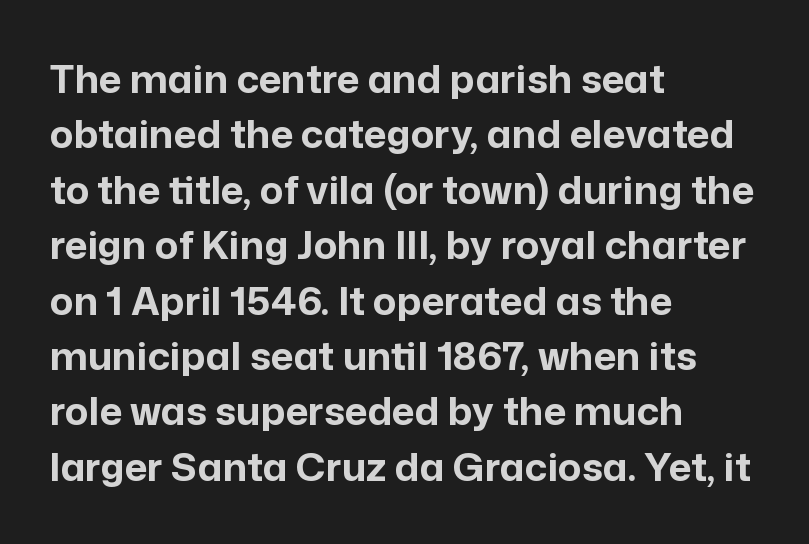
Q: Is the text bold? A: Yes.
Q: Is the text italic (slanted)? A: No, it is upright.
Q: Is the typeface a serif or a sans-serif typeface? A: Sans-serif.
Q: Is the text underlined? A: No.
Q: How is the paragraph aligned? A: Left-aligned.
Q: Is the spacing between letters normal or unusually wide? A: Normal.
Q: Is the spacing between lines tight, normal or loose? A: Normal.
Q: Width (condensed, normal, or wide)? A: Normal.
Q: Stroke contrast? A: Low.
Q: x-height? A: Medium.
Q: Monospaced? A: No.
